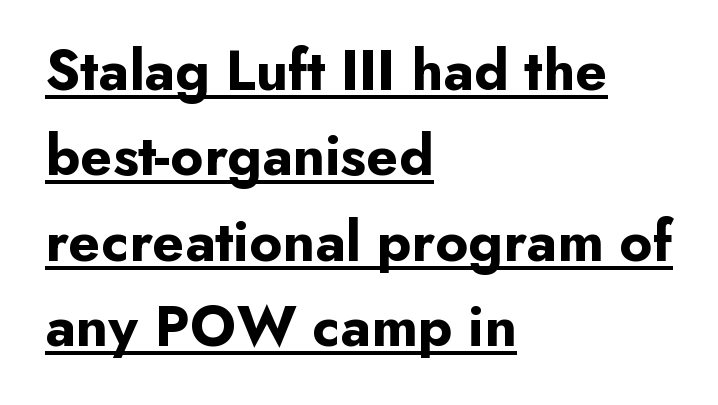
{"serif": "no", "italic": "no", "bold": "yes", "weight": "bold", "width": "normal", "stroke_contrast": "low", "x_height": "small", "monospaced": "no", "underline": "yes", "align": "left", "line_spacing": "normal", "line_spacing_ratio": 1.47, "letter_spacing": "normal", "letter_spacing_em": 0.0, "glyph_px": 58}
